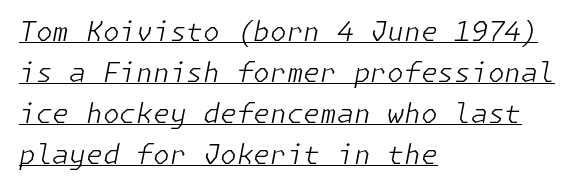
Q: Is the text bold? A: No.
Q: Is the text italic (slanted)? A: Yes, it leans right by about 11 degrees.
Q: Is the text underlined? A: Yes.
Q: How is the paragraph aligned? A: Left-aligned.
Q: Is the spacing between letters normal or unusually wide? A: Normal.
Q: Is the spacing between lines tight, normal or loose? A: Normal.
